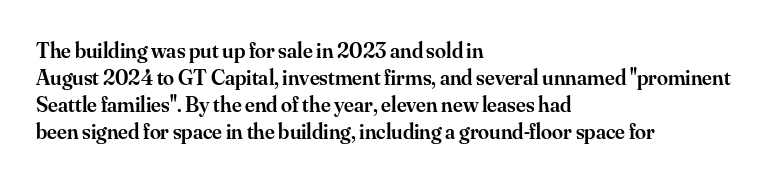
The image shows 22 px text type, upright; set left-aligned, line spacing 1.23x, normal letter spacing, not underlined.
